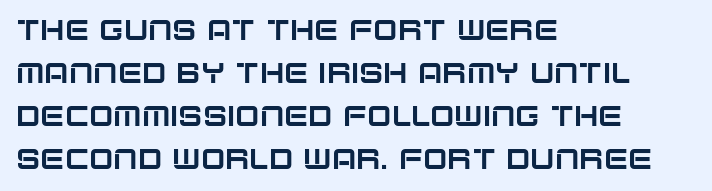
The image shows 29 px sans-serif type, upright; set left-aligned, normal line spacing (1.48x), normal letter spacing, not underlined; low stroke contrast and a large x-height.
